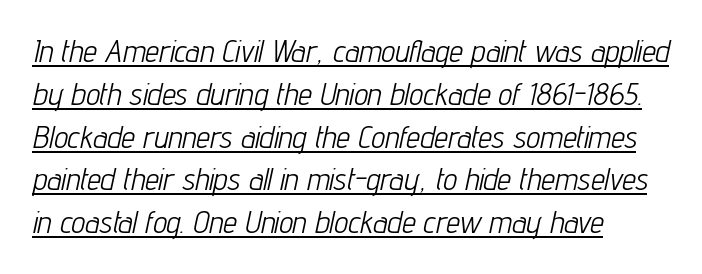
Q: Is the text bold? A: No.
Q: Is the text italic (slanted)? A: Yes, it leans right by about 12 degrees.
Q: Is the text underlined? A: Yes.
Q: How is the paragraph aligned? A: Left-aligned.
Q: Is the spacing between letters normal or unusually wide? A: Normal.
Q: Is the spacing between lines tight, normal or loose? A: Normal.
Q: Width (condensed, normal, or wide)? A: Condensed.
Q: Stroke contrast? A: Low.
Q: x-height? A: Medium.
Q: Monospaced? A: No.
